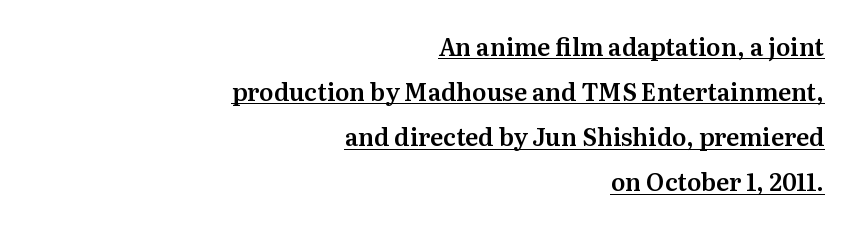
{"italic": "no", "underline": "yes", "align": "right", "line_spacing_ratio": 1.88, "letter_spacing": "normal", "letter_spacing_em": 0.0, "glyph_px": 24}
